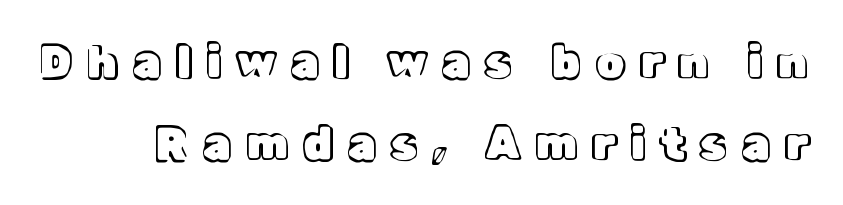
{"italic": "no", "width": "normal", "x_height": "medium", "monospaced": "no", "underline": "no", "line_spacing_ratio": 1.86, "letter_spacing": "wide", "letter_spacing_em": 0.36, "glyph_px": 44}
